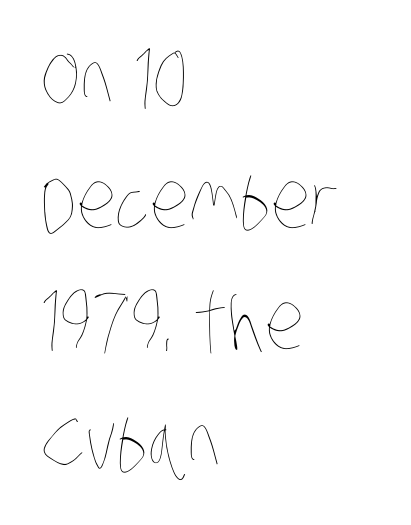
{"bold": "no", "weight": "thin", "width": "condensed", "stroke_contrast": "low", "x_height": "large", "monospaced": "no", "underline": "no", "align": "left", "line_spacing": "normal", "line_spacing_ratio": 1.53, "letter_spacing": "normal", "letter_spacing_em": 0.0, "glyph_px": 79}
